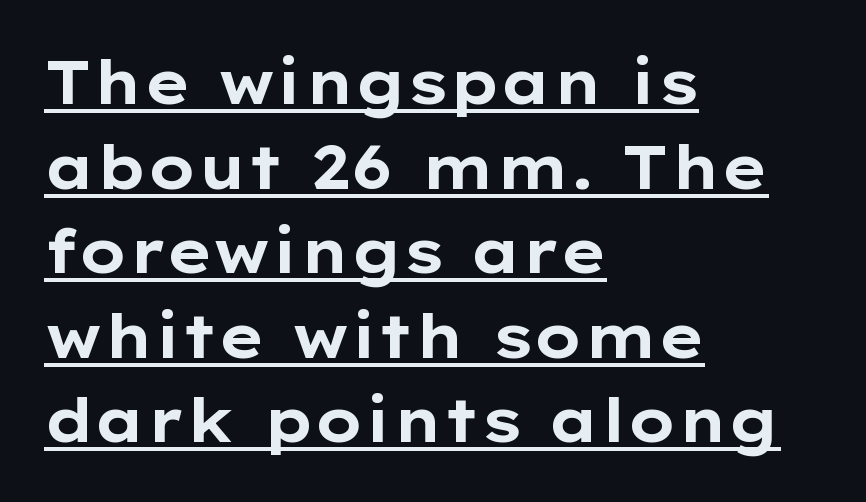
{"serif": "no", "italic": "no", "bold": "yes", "weight": "bold", "width": "wide", "stroke_contrast": "low", "x_height": "medium", "monospaced": "no", "underline": "yes", "align": "left", "line_spacing": "normal", "line_spacing_ratio": 1.41, "letter_spacing": "normal", "letter_spacing_em": 0.0, "glyph_px": 60}
